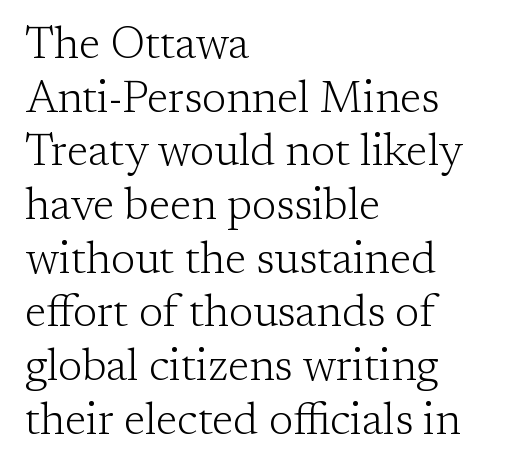
{"serif": "yes", "italic": "no", "bold": "no", "weight": "light", "width": "normal", "stroke_contrast": "low", "x_height": "medium", "monospaced": "no", "underline": "no", "align": "left", "line_spacing_ratio": 1.22, "letter_spacing": "normal", "letter_spacing_em": 0.0, "glyph_px": 44}
